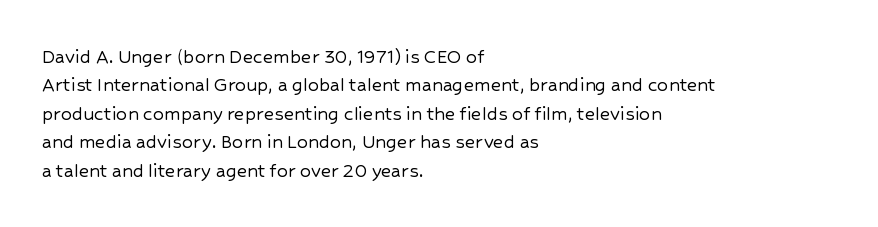
{"italic": "no", "underline": "no", "align": "left", "line_spacing": "normal", "line_spacing_ratio": 1.29, "letter_spacing": "normal", "letter_spacing_em": 0.0, "glyph_px": 22}
